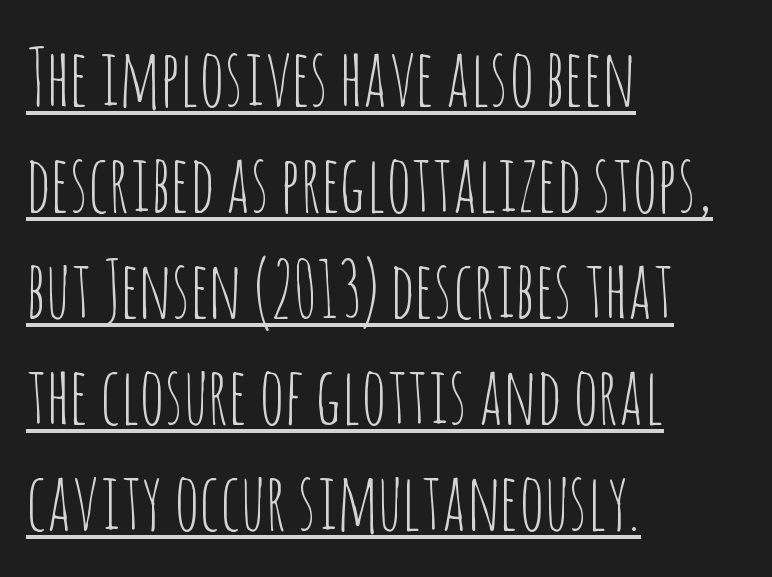
{"serif": "no", "italic": "no", "bold": "no", "weight": "thin", "width": "condensed", "stroke_contrast": "low", "x_height": "large", "monospaced": "no", "underline": "yes", "align": "left", "line_spacing": "normal", "line_spacing_ratio": 1.36, "letter_spacing": "normal", "letter_spacing_em": 0.0, "glyph_px": 78}
